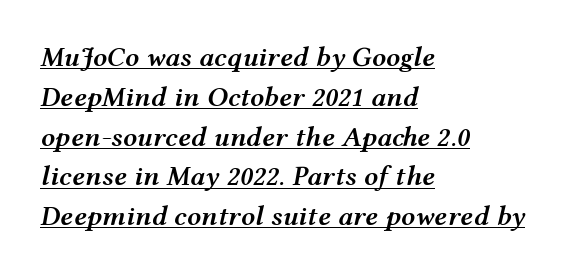
The image shows 28 px semibold, wide type, italic (leaning right); set left-aligned, normal line spacing (1.42x), normal letter spacing, underlined; medium stroke contrast and a medium x-height.
